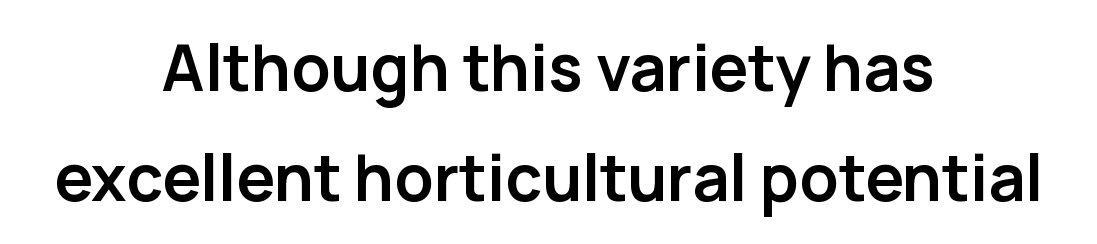
Q: Is the text bold? A: Yes.
Q: Is the text italic (slanted)? A: No, it is upright.
Q: Is the typeface a serif or a sans-serif typeface? A: Sans-serif.
Q: Is the text underlined? A: No.
Q: How is the paragraph aligned? A: Centered.
Q: Is the spacing between letters normal or unusually wide? A: Normal.
Q: Width (condensed, normal, or wide)? A: Normal.
Q: Stroke contrast? A: Low.
Q: x-height? A: Medium.
Q: Monospaced? A: No.
